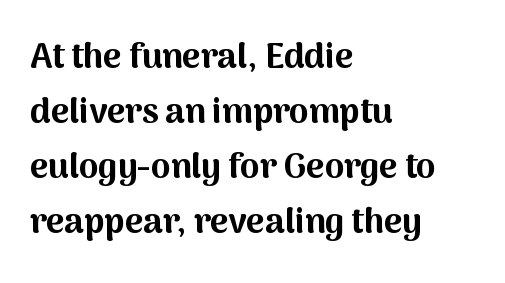
{"serif": "no", "italic": "no", "bold": "yes", "weight": "bold", "width": "normal", "stroke_contrast": "medium", "x_height": "medium", "monospaced": "no", "underline": "no", "align": "left", "line_spacing": "normal", "line_spacing_ratio": 1.57, "letter_spacing": "normal", "letter_spacing_em": 0.0, "glyph_px": 35}
